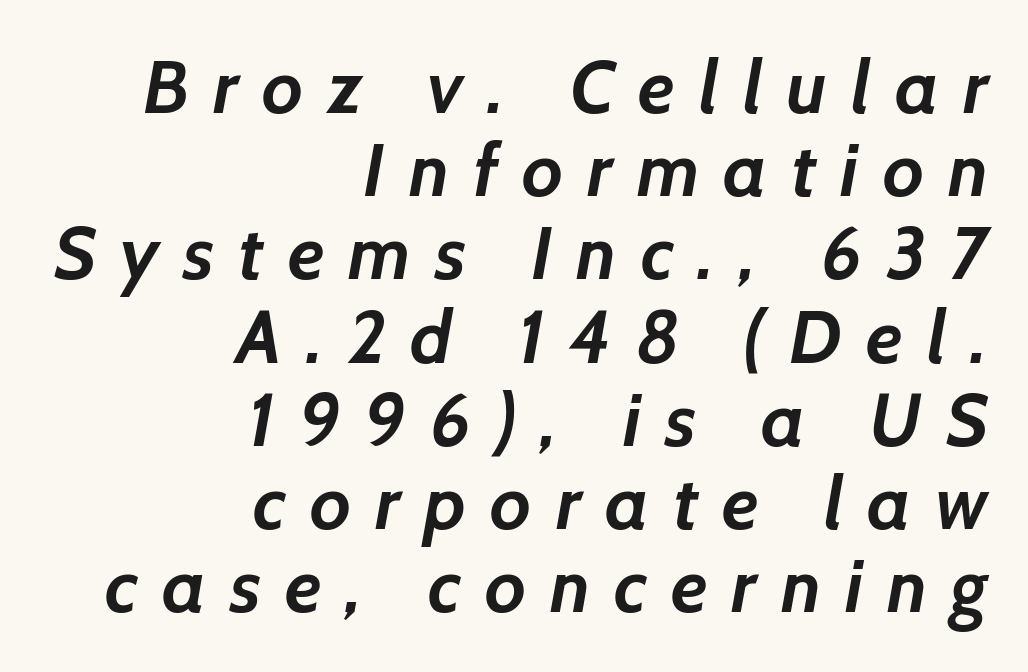
Q: Is the text bold? A: Yes.
Q: Is the typeface a serif or a sans-serif typeface? A: Sans-serif.
Q: Is the text underlined? A: No.
Q: How is the paragraph aligned? A: Right-aligned.
Q: Is the spacing between letters normal or unusually wide? A: Unusually wide.
Q: Is the spacing between lines tight, normal or loose? A: Tight.
Q: Width (condensed, normal, or wide)? A: Normal.
Q: Stroke contrast? A: Low.
Q: x-height? A: Medium.
Q: Monospaced? A: No.
